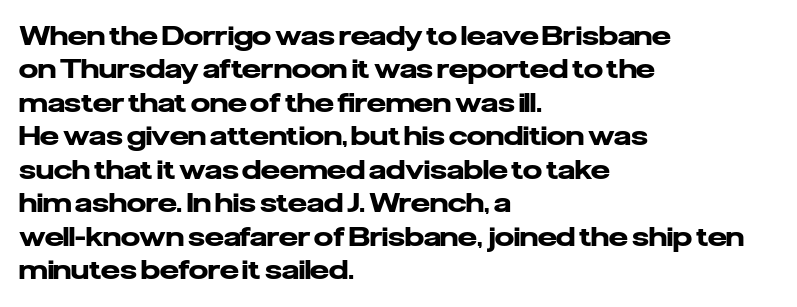
{"italic": "no", "bold": "yes", "underline": "no", "align": "left", "line_spacing_ratio": 1.24, "letter_spacing": "normal", "letter_spacing_em": 0.0, "glyph_px": 27}
